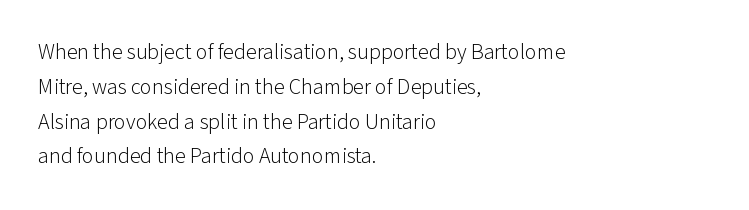
Q: Is the text bold? A: No.
Q: Is the text italic (slanted)? A: No, it is upright.
Q: Is the text underlined? A: No.
Q: How is the paragraph aligned? A: Left-aligned.
Q: Is the spacing between letters normal or unusually wide? A: Normal.
Q: Is the spacing between lines tight, normal or loose? A: Normal.
